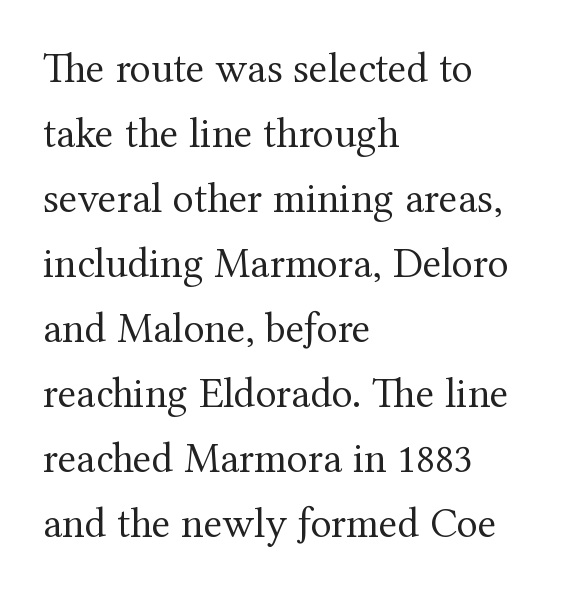
Leftover space on each line is placed entirely after the last word. Serif or sans? Serif — the stroke terminals have little feet. The line-height multiplier appears to be the usual default. Spacing verdict: proportional, widths tailored to each character. No letter is thick-stroked: the sample isn't bold. Glance below the letters and you will spot only blank space.
